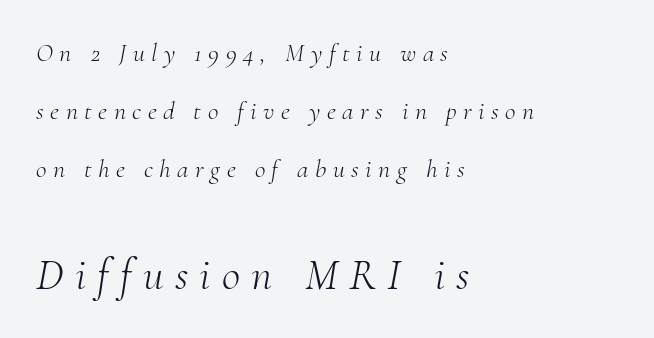
{"serif": "yes", "italic": "yes", "lean": "right", "slant_degrees": 10, "bold": "no", "weight": "light", "width": "normal", "stroke_contrast": "medium", "x_height": "small", "monospaced": "no", "underline": "no", "align": "left", "line_spacing": "loose", "line_spacing_ratio": 2.24, "letter_spacing": "wide", "letter_spacing_em": 0.25, "larger_block": "second", "size_ratio": 1.73, "glyph_px": 45}
